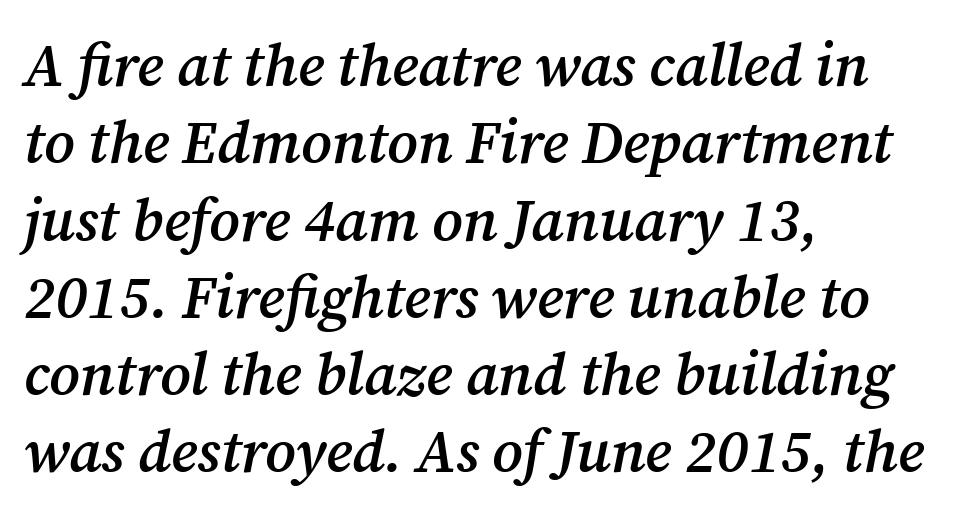
Q: Is the text bold? A: Semi-bold.
Q: Is the text italic (slanted)? A: Yes, it leans right by about 12 degrees.
Q: Is the typeface a serif or a sans-serif typeface? A: Serif.
Q: Is the text underlined? A: No.
Q: How is the paragraph aligned? A: Left-aligned.
Q: Is the spacing between letters normal or unusually wide? A: Normal.
Q: Is the spacing between lines tight, normal or loose? A: Normal.
Q: Width (condensed, normal, or wide)? A: Normal.
Q: Stroke contrast? A: Medium.
Q: x-height? A: Medium.
Q: Monospaced? A: No.
